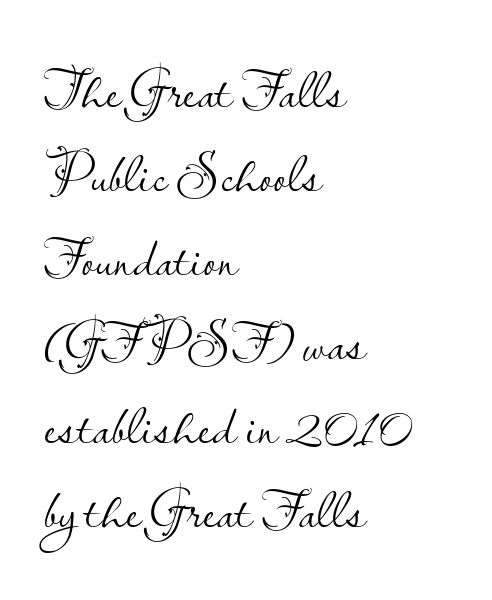
Q: Is the text bold? A: No.
Q: Is the text italic (slanted)? A: Yes.
Q: Is the typeface a serif or a sans-serif typeface? A: Sans-serif.
Q: Is the text underlined? A: No.
Q: How is the paragraph aligned? A: Left-aligned.
Q: Is the spacing between letters normal or unusually wide? A: Normal.
Q: Is the spacing between lines tight, normal or loose? A: Normal.
Q: Width (condensed, normal, or wide)? A: Normal.
Q: Stroke contrast? A: Low.
Q: x-height? A: Small.
Q: Monospaced? A: No.
